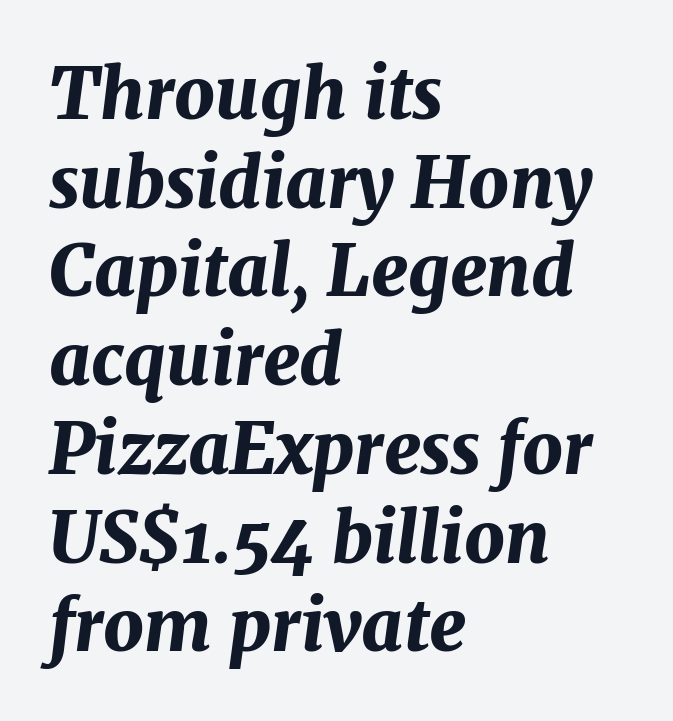
{"italic": "yes", "lean": "right", "slant_degrees": 7, "bold": "yes", "weight": "bold", "width": "normal", "stroke_contrast": "medium", "x_height": "medium", "monospaced": "no", "underline": "no", "align": "left", "line_spacing": "normal", "line_spacing_ratio": 1.25, "letter_spacing": "normal", "letter_spacing_em": 0.0, "glyph_px": 71}
